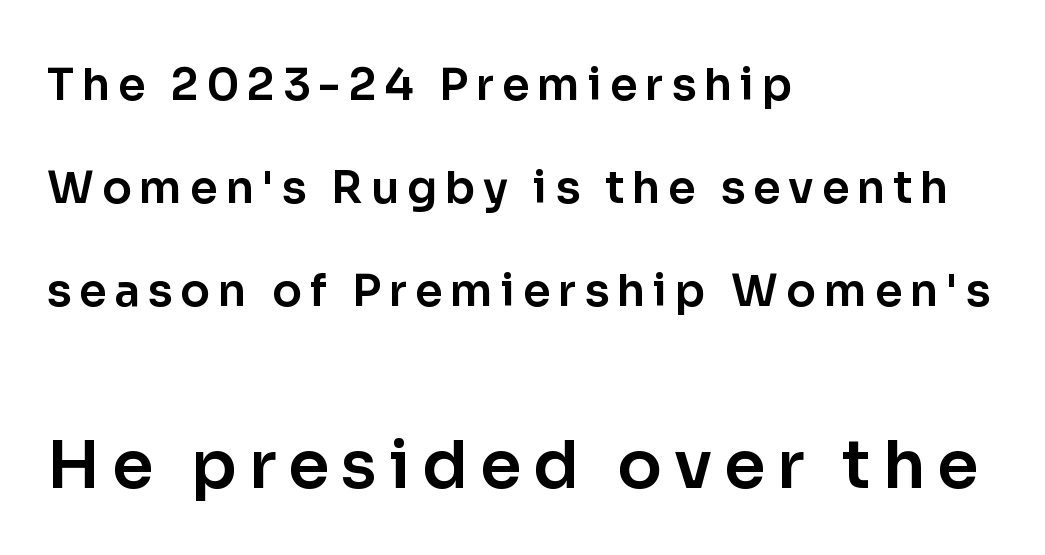
The image shows 66 px sans-serif type, upright; set left-aligned, loose line spacing (2.34x), not underlined; the second (bottom) block is 1.5x larger; low stroke contrast and a medium x-height.
